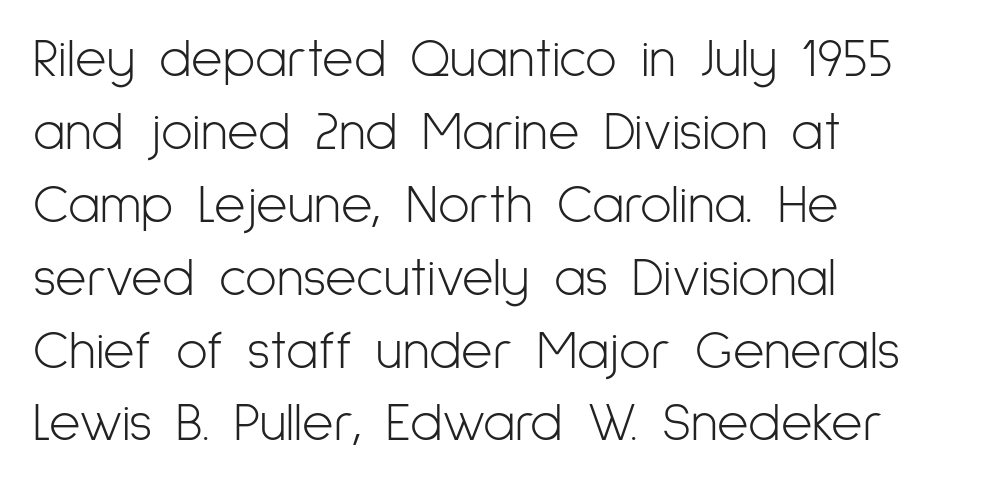
Q: Is the text bold? A: No.
Q: Is the text italic (slanted)? A: No, it is upright.
Q: Is the typeface a serif or a sans-serif typeface? A: Sans-serif.
Q: Is the text underlined? A: No.
Q: How is the paragraph aligned? A: Left-aligned.
Q: Is the spacing between letters normal or unusually wide? A: Normal.
Q: Is the spacing between lines tight, normal or loose? A: Normal.
Q: Width (condensed, normal, or wide)? A: Condensed.
Q: Stroke contrast? A: Low.
Q: x-height? A: Medium.
Q: Monospaced? A: No.
